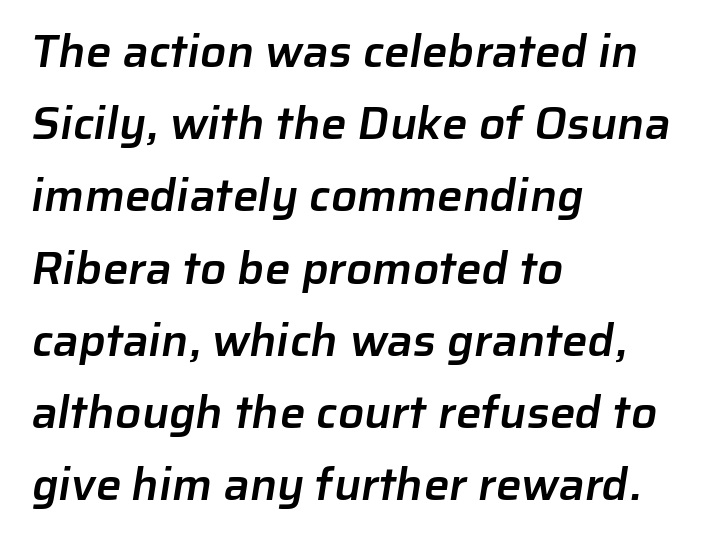
{"serif": "no", "bold": "semi", "weight": "semibold", "width": "normal", "stroke_contrast": "low", "x_height": "medium", "monospaced": "no", "underline": "no", "align": "left", "line_spacing": "normal", "line_spacing_ratio": 1.57, "letter_spacing": "normal", "letter_spacing_em": 0.0, "glyph_px": 46}
